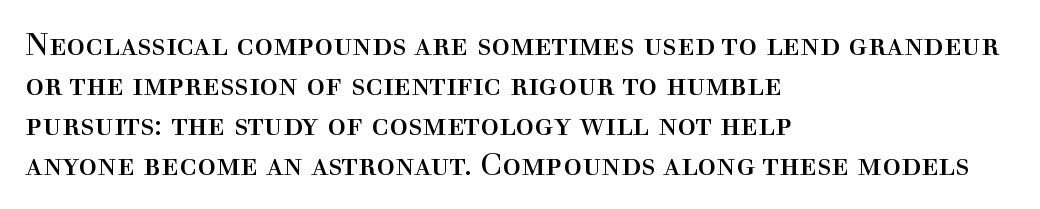
{"serif": "yes", "italic": "no", "bold": "no", "weight": "regular", "width": "normal", "x_height": "medium", "monospaced": "no", "underline": "no", "align": "left", "line_spacing": "normal", "line_spacing_ratio": 1.29, "letter_spacing": "normal", "letter_spacing_em": 0.0, "glyph_px": 31}
